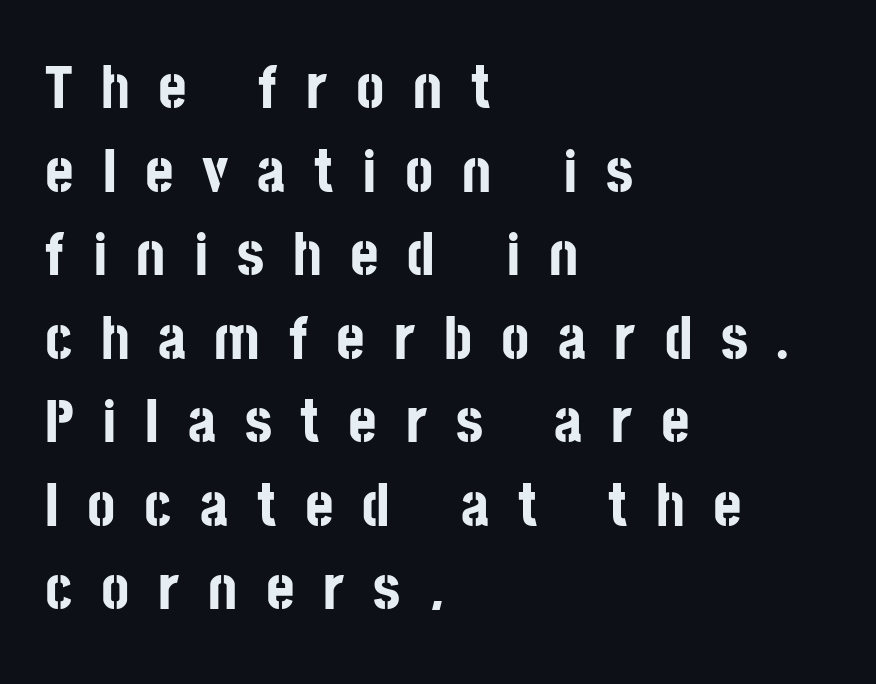
The image shows 61 px bold, condensed sans-serif type, upright; set left-aligned, normal line spacing (1.37x), unusually wide letter spacing (+0.47 em), not underlined; low stroke contrast and a large x-height.
